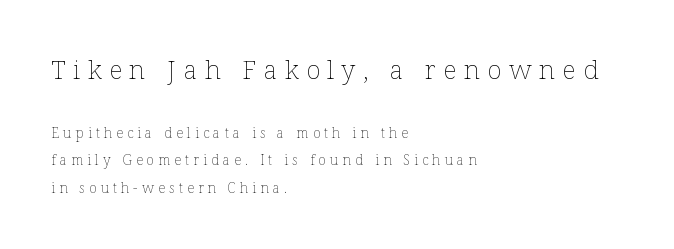
Size hierarchy here favors the leading block over the trailing one. Just letters on the line, the space beneath them empty. The lines are quadded left. There is plenty of visible air inserted between adjacent glyphs.
